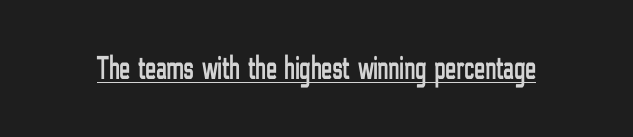
The image shows 33 px condensed sans-serif type, upright; set normal letter spacing, underlined; low stroke contrast and a medium x-height.
